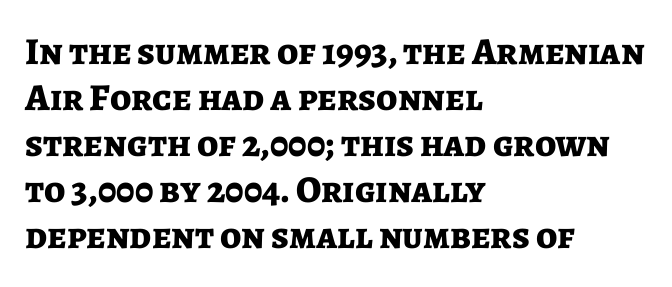
Q: Is the text bold? A: Yes.
Q: Is the text italic (slanted)? A: No, it is upright.
Q: Is the typeface a serif or a sans-serif typeface? A: Sans-serif.
Q: Is the text underlined? A: No.
Q: How is the paragraph aligned? A: Left-aligned.
Q: Is the spacing between letters normal or unusually wide? A: Normal.
Q: Width (condensed, normal, or wide)? A: Normal.
Q: Stroke contrast? A: Low.
Q: x-height? A: Medium.
Q: Monospaced? A: No.
